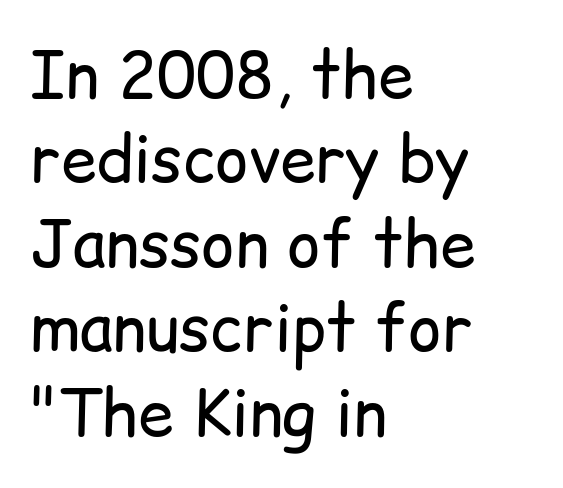
{"serif": "no", "italic": "no", "bold": "no", "weight": "regular", "width": "normal", "stroke_contrast": "low", "x_height": "medium", "monospaced": "no", "underline": "no", "align": "left", "line_spacing": "normal", "line_spacing_ratio": 1.32, "letter_spacing": "normal", "letter_spacing_em": 0.0, "glyph_px": 64}
